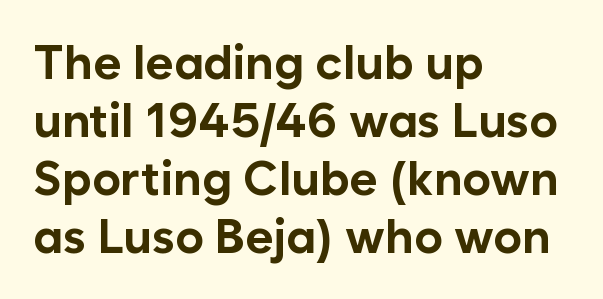
Q: Is the text bold? A: Yes.
Q: Is the text italic (slanted)? A: No, it is upright.
Q: Is the typeface a serif or a sans-serif typeface? A: Sans-serif.
Q: Is the text underlined? A: No.
Q: How is the paragraph aligned? A: Left-aligned.
Q: Is the spacing between letters normal or unusually wide? A: Normal.
Q: Width (condensed, normal, or wide)? A: Normal.
Q: Stroke contrast? A: Low.
Q: x-height? A: Medium.
Q: Monospaced? A: No.
